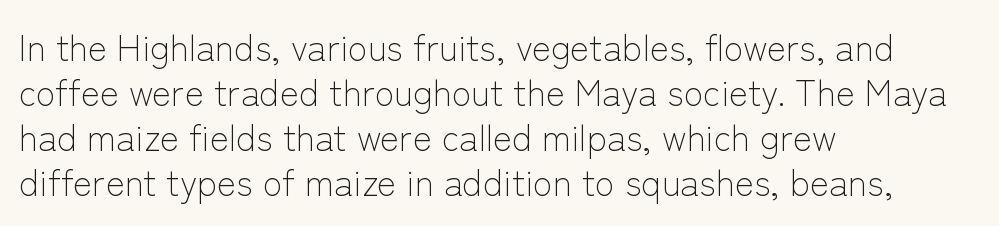
The image shows 36 px light sans-serif type, upright; set left-aligned, normal line spacing (1.25x), normal letter spacing, not underlined; low stroke contrast and a medium x-height.
